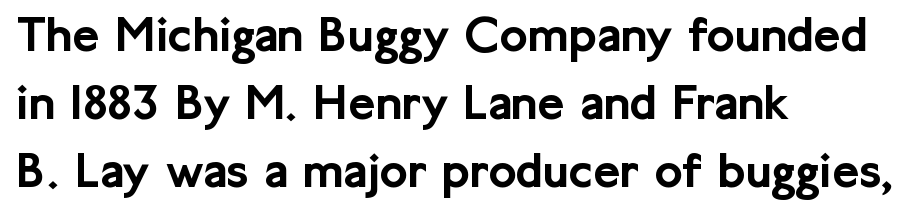
Look at the tracking — it's just the regular setting, nothing added. The face used here is a sans, in the tradition of grotesques and geometrics. Has an underline been added? It has not. Is this a fixed-width face? No — the glyphs have proportional, varying widths. Characters remain perfectly vertical along every line. Line beginnings align vertically; line endings do not.
